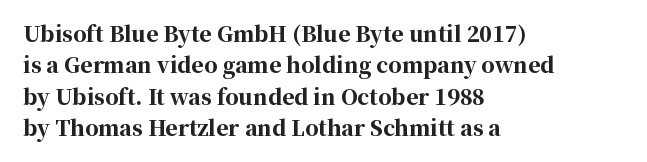
{"italic": "no", "bold": "yes", "underline": "no", "align": "left", "line_spacing": "normal", "line_spacing_ratio": 1.49, "letter_spacing": "normal", "letter_spacing_em": 0.0, "glyph_px": 21}
